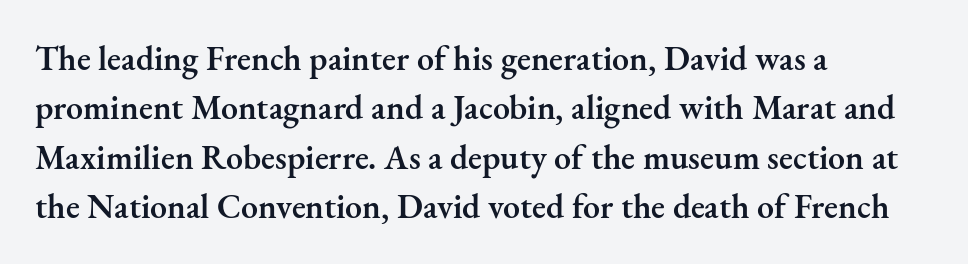
{"serif": "yes", "italic": "no", "bold": "semi", "weight": "semibold", "width": "normal", "stroke_contrast": "medium", "x_height": "small", "monospaced": "no", "underline": "no", "align": "left", "line_spacing": "normal", "line_spacing_ratio": 1.45, "letter_spacing": "normal", "letter_spacing_em": 0.0, "glyph_px": 34}
